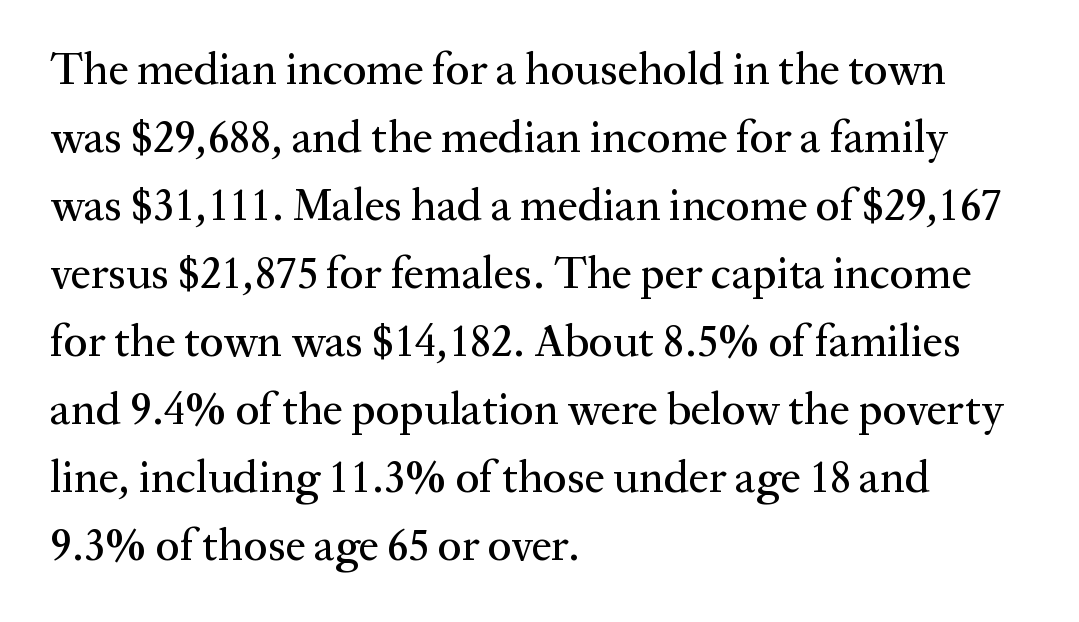
The typography opts for an upright posture over an oblique one. Teacher's note: observe the even left margin — that is flush-left alignment. Proportional: the letters do not fall into vertical columns. The block of text has a typical density, with ordinary space between rows. Small tapered or slab feet sit at the stroke ends, so this counts as serif. Only glyphs here, with clear space below each row.
